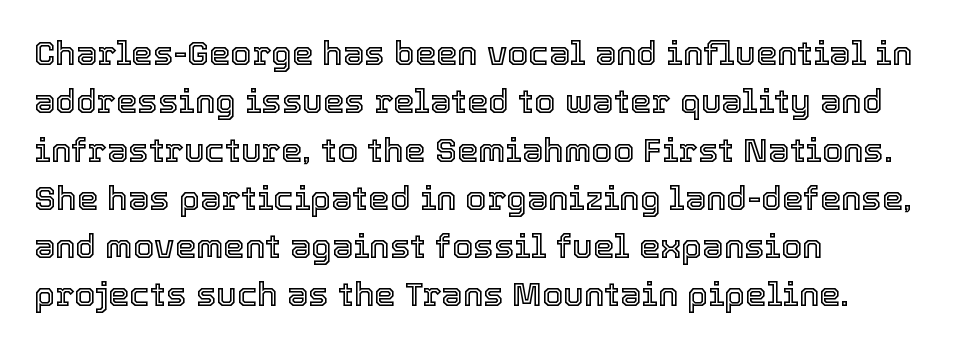
The compositor pushed each line to the left boundary. Do the characters align in a grid? No, the font is proportional. Characters follow at the spacing the type designer built in. Decoration check: the copy has no underline. A typesetter would mark this as roman, not italic.
